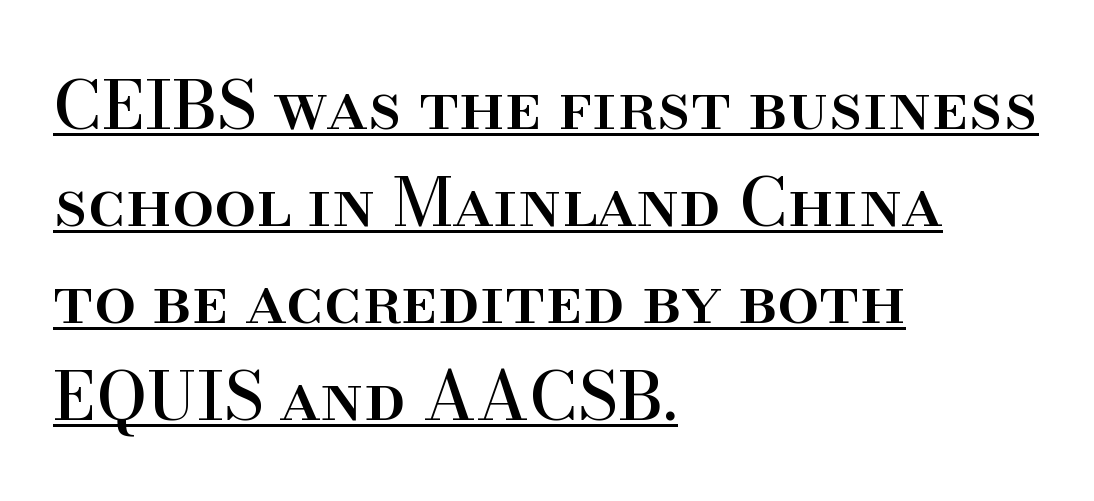
Q: Is the text italic (slanted)? A: No, it is upright.
Q: Is the typeface a serif or a sans-serif typeface? A: Serif.
Q: Is the text underlined? A: Yes.
Q: How is the paragraph aligned? A: Left-aligned.
Q: Is the spacing between letters normal or unusually wide? A: Normal.
Q: Is the spacing between lines tight, normal or loose? A: Normal.
Q: Width (condensed, normal, or wide)? A: Normal.
Q: Stroke contrast? A: High.
Q: x-height? A: Small.
Q: Monospaced? A: No.
